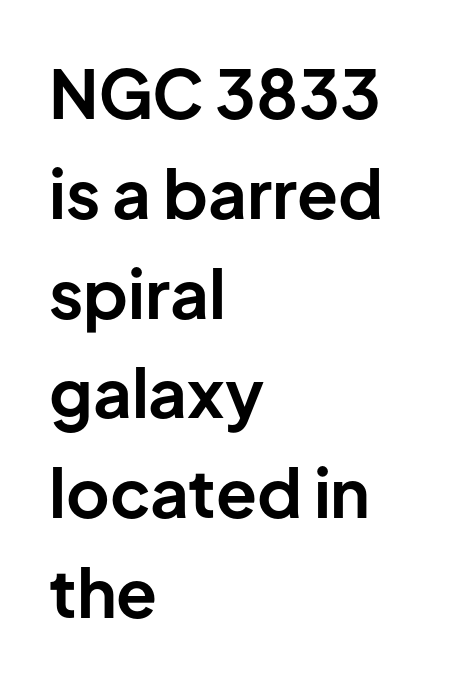
Q: Is the text bold? A: Yes.
Q: Is the text italic (slanted)? A: No, it is upright.
Q: Is the typeface a serif or a sans-serif typeface? A: Sans-serif.
Q: Is the text underlined? A: No.
Q: How is the paragraph aligned? A: Left-aligned.
Q: Is the spacing between letters normal or unusually wide? A: Normal.
Q: Is the spacing between lines tight, normal or loose? A: Normal.
Q: Width (condensed, normal, or wide)? A: Normal.
Q: Stroke contrast? A: Low.
Q: x-height? A: Medium.
Q: Monospaced? A: No.
